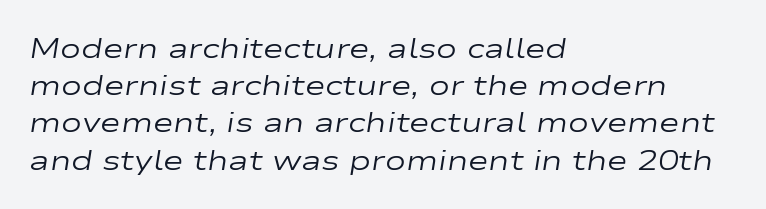
Tall strokes in this sample are angled rather than plumb. Looks like regular typesetting: each glyph gets only the width it needs. The letterforms sit at book weight or below. The rendering keeps characters at their native spacing.
